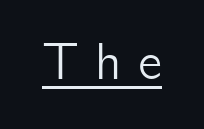
{"serif": "no", "italic": "no", "width": "normal", "stroke_contrast": "low", "x_height": "medium", "monospaced": "no", "underline": "yes", "letter_spacing": "wide", "letter_spacing_em": 0.32, "glyph_px": 51}
